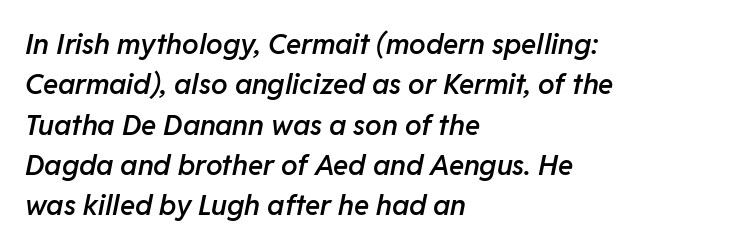
{"italic": "yes", "lean": "right", "slant_degrees": 11, "bold": "semi", "weight": "semibold", "width": "normal", "stroke_contrast": "low", "x_height": "medium", "monospaced": "no", "underline": "no", "align": "left", "line_spacing": "normal", "line_spacing_ratio": 1.44, "letter_spacing": "normal", "letter_spacing_em": 0.0, "glyph_px": 28}
